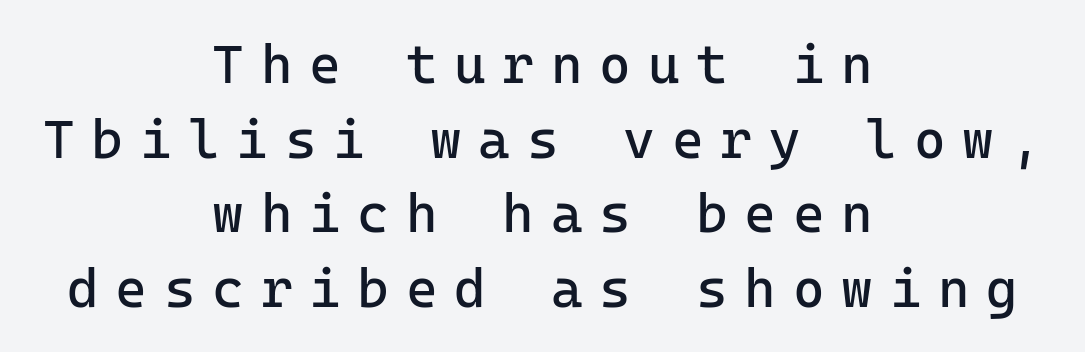
Q: Is the text bold? A: No.
Q: Is the text italic (slanted)? A: No, it is upright.
Q: Is the typeface a serif or a sans-serif typeface? A: Sans-serif.
Q: Is the text underlined? A: No.
Q: How is the paragraph aligned? A: Centered.
Q: Is the spacing between letters normal or unusually wide? A: Unusually wide.
Q: Is the spacing between lines tight, normal or loose? A: Normal.
Q: Width (condensed, normal, or wide)? A: Normal.
Q: Stroke contrast? A: Low.
Q: x-height? A: Medium.
Q: Monospaced? A: Yes.
